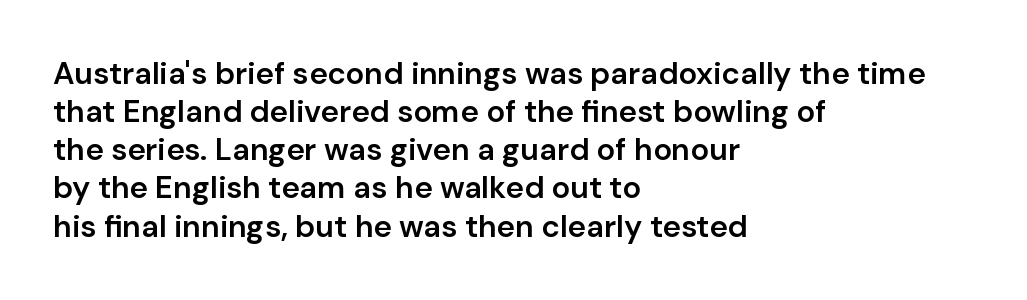
Q: Is the text bold? A: Semi-bold.
Q: Is the text italic (slanted)? A: No, it is upright.
Q: Is the typeface a serif or a sans-serif typeface? A: Sans-serif.
Q: Is the text underlined? A: No.
Q: How is the paragraph aligned? A: Left-aligned.
Q: Is the spacing between letters normal or unusually wide? A: Normal.
Q: Width (condensed, normal, or wide)? A: Normal.
Q: Stroke contrast? A: Low.
Q: x-height? A: Medium.
Q: Monospaced? A: No.
